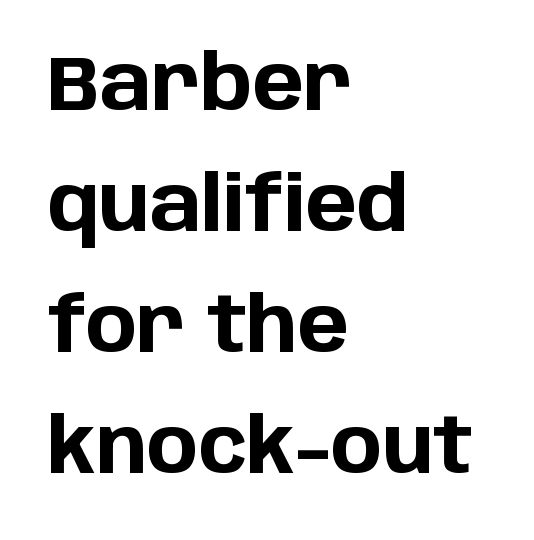
{"serif": "no", "italic": "no", "bold": "yes", "weight": "bold", "width": "normal", "stroke_contrast": "low", "x_height": "large", "monospaced": "no", "underline": "no", "align": "left", "line_spacing": "normal", "line_spacing_ratio": 1.57, "letter_spacing": "normal", "letter_spacing_em": 0.0, "glyph_px": 77}
